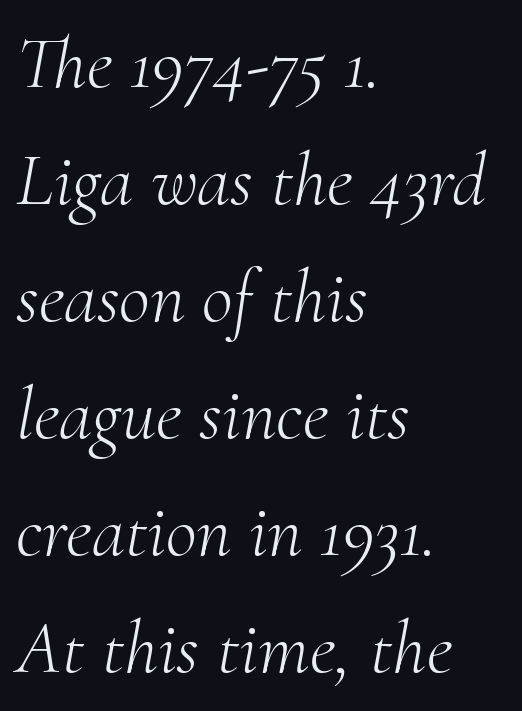
{"serif": "yes", "italic": "yes", "lean": "right", "slant_degrees": 10, "bold": "no", "weight": "light", "width": "normal", "stroke_contrast": "medium", "x_height": "small", "monospaced": "no", "underline": "no", "align": "left", "line_spacing": "normal", "line_spacing_ratio": 1.54, "letter_spacing": "normal", "letter_spacing_em": 0.0, "glyph_px": 76}
